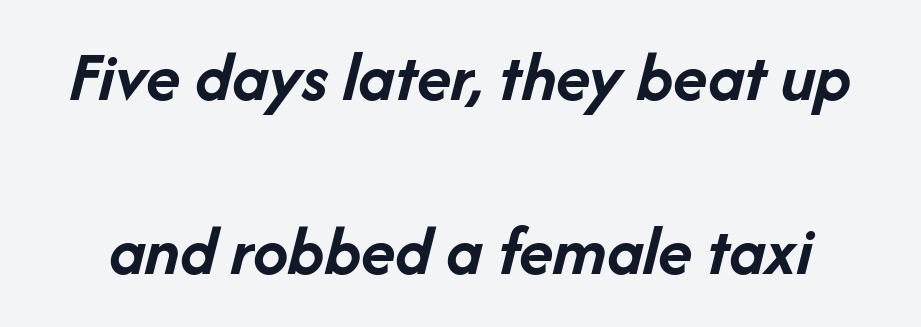
{"italic": "yes", "lean": "right", "slant_degrees": 14, "bold": "yes", "weight": "semibold", "width": "normal", "stroke_contrast": "low", "x_height": "medium", "monospaced": "no", "underline": "no", "line_spacing": "loose", "line_spacing_ratio": 2.45, "letter_spacing": "normal", "letter_spacing_em": 0.0, "glyph_px": 71}
